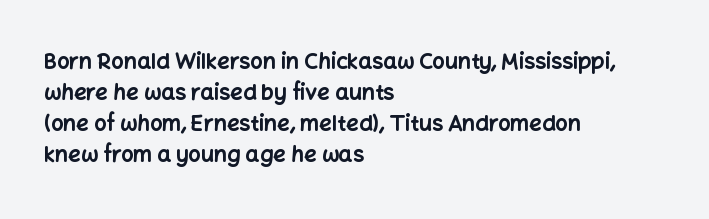
The image shows 22 px bold type, upright; set left-aligned, normal line spacing (1.41x), normal letter spacing, not underlined.
